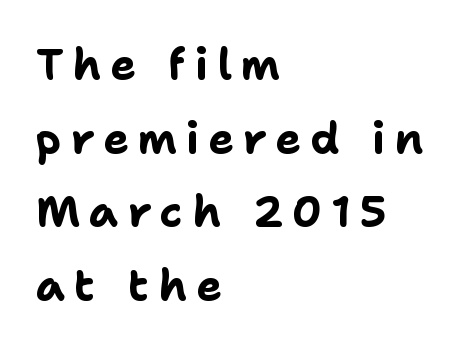
{"serif": "no", "italic": "no", "bold": "yes", "weight": "bold", "width": "normal", "stroke_contrast": "low", "x_height": "medium", "monospaced": "no", "underline": "no", "align": "left", "line_spacing_ratio": 1.71, "letter_spacing": "wide", "letter_spacing_em": 0.21, "glyph_px": 43}
